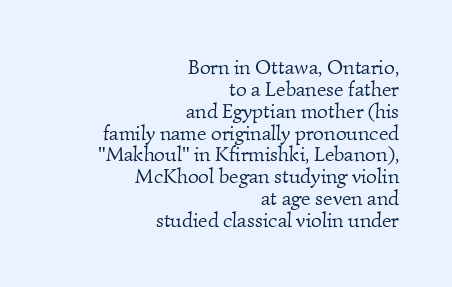
The horizontal fit of the characters is conventional and even. The passage is arranged like a letterhead date or caption credit — flush right. Whoever set this chose condensed vertical rhythm over breathing room. The passage shown is not bold in any degree.
